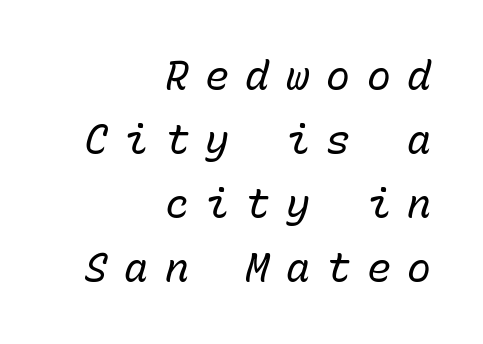
The image shows 40 px regular-weight type, italic (leaning right), monospaced; set right-aligned, normal line spacing (1.6x), unusually wide letter spacing (+0.41 em), not underlined; low stroke contrast and a medium x-height.
